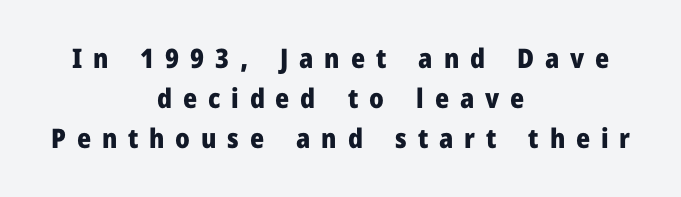
Q: Is the text bold? A: Yes.
Q: Is the text italic (slanted)? A: No, it is upright.
Q: Is the text underlined? A: No.
Q: How is the paragraph aligned? A: Centered.
Q: Is the spacing between letters normal or unusually wide? A: Unusually wide.
Q: Is the spacing between lines tight, normal or loose? A: Normal.
